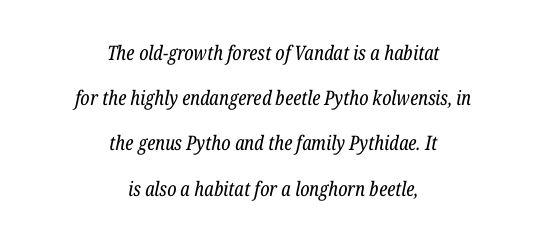
{"italic": "yes", "lean": "right", "slant_degrees": 12, "bold": "no", "underline": "no", "align": "center", "line_spacing": "loose", "line_spacing_ratio": 2.26, "letter_spacing": "normal", "letter_spacing_em": 0.0, "glyph_px": 20}
